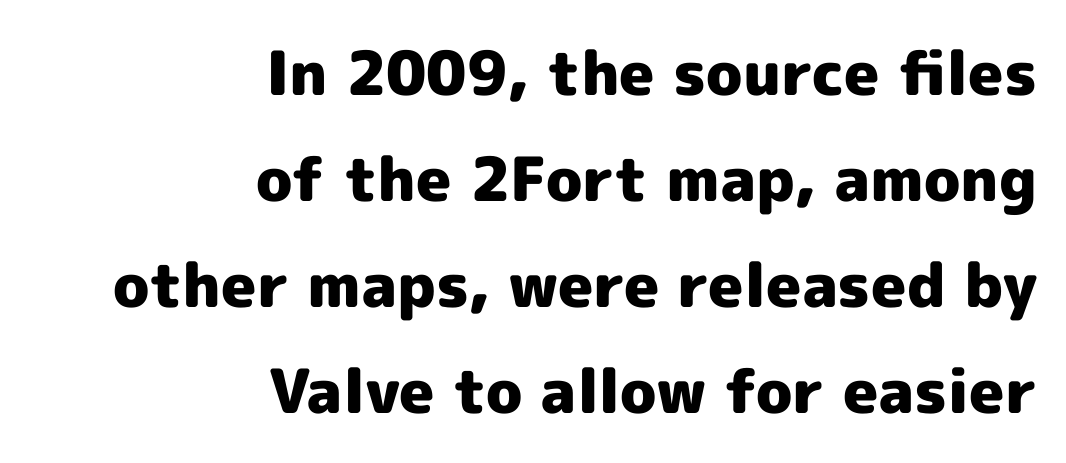
{"serif": "no", "italic": "no", "bold": "yes", "weight": "heavy", "width": "normal", "x_height": "medium", "monospaced": "no", "underline": "no", "align": "right", "line_spacing_ratio": 1.74, "letter_spacing": "normal", "letter_spacing_em": 0.0, "glyph_px": 61}
